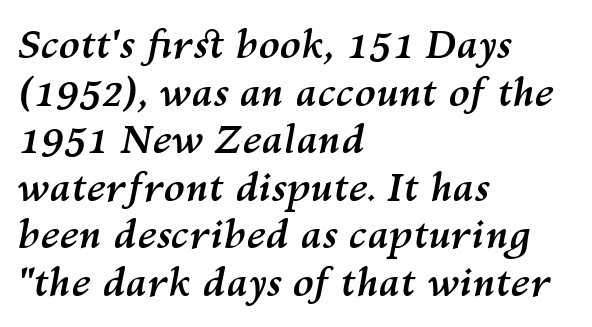
The image shows 39 px semibold type, italic (leaning right); set left-aligned, line spacing 1.22x, normal letter spacing, not underlined; medium stroke contrast and a medium x-height.
